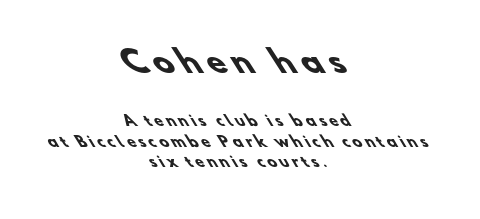
{"serif": "no", "bold": "yes", "weight": "heavy", "width": "normal", "stroke_contrast": "low", "x_height": "small", "monospaced": "no", "underline": "no", "align": "center", "line_spacing": "normal", "line_spacing_ratio": 1.45, "letter_spacing": "wide", "letter_spacing_em": 0.23, "larger_block": "first", "size_ratio": 2.14, "glyph_px": 30}
